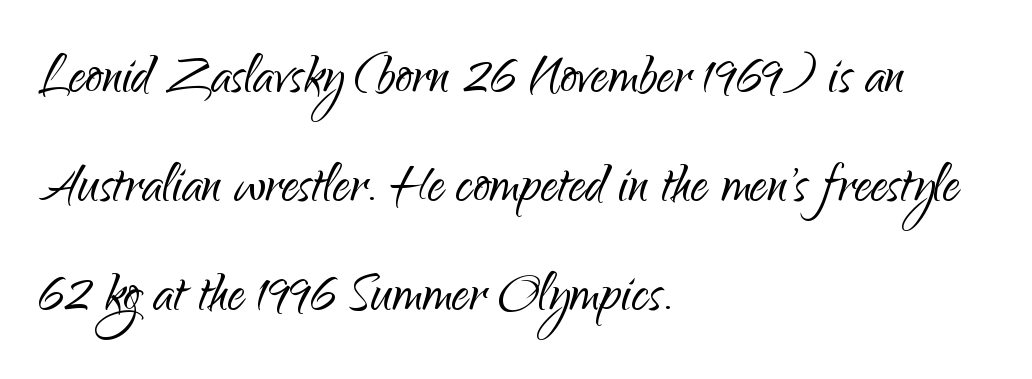
Q: Is the text bold? A: No.
Q: Is the text italic (slanted)? A: Yes.
Q: Is the typeface a serif or a sans-serif typeface? A: Sans-serif.
Q: Is the text underlined? A: No.
Q: How is the paragraph aligned? A: Left-aligned.
Q: Is the spacing between letters normal or unusually wide? A: Normal.
Q: Is the spacing between lines tight, normal or loose? A: Normal.
Q: Width (condensed, normal, or wide)? A: Normal.
Q: Stroke contrast? A: Low.
Q: x-height? A: Small.
Q: Monospaced? A: No.
